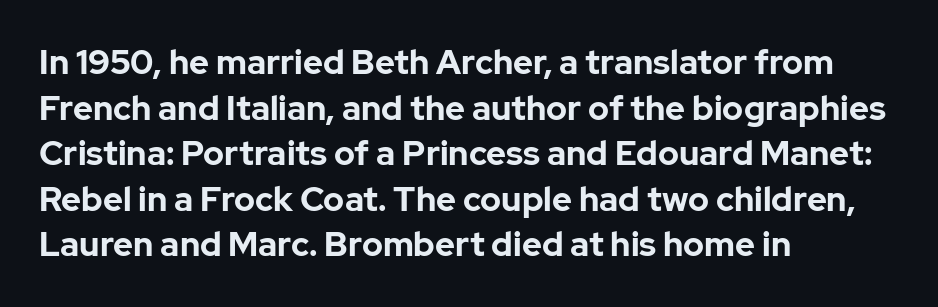
{"serif": "no", "italic": "no", "bold": "yes", "weight": "bold", "width": "normal", "stroke_contrast": "low", "x_height": "medium", "monospaced": "no", "underline": "no", "align": "left", "line_spacing": "normal", "line_spacing_ratio": 1.34, "letter_spacing": "normal", "letter_spacing_em": 0.0, "glyph_px": 34}
